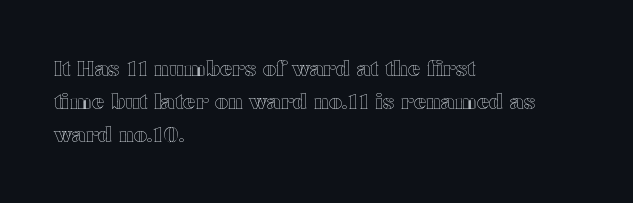
The image shows 21 px text type, upright; set left-aligned, normal line spacing (1.56x), normal letter spacing, not underlined.
